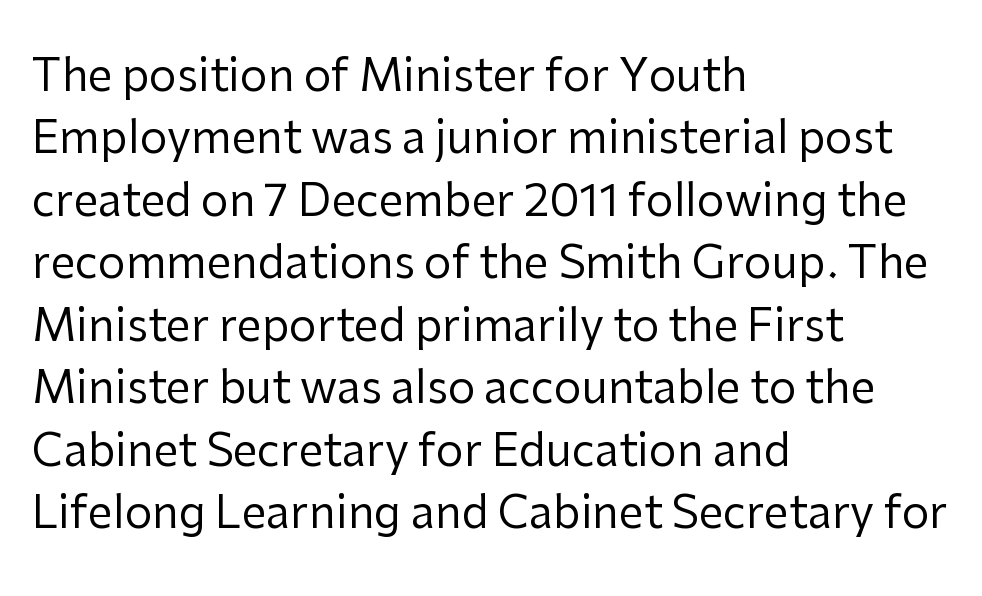
Varying glyph widths throughout — classic text-font behaviour. The ragged edge is on the right, which tells us the setting is flush left. Bold? No — there's no thickening of the strokes. The foot of each line stays bare and open.
